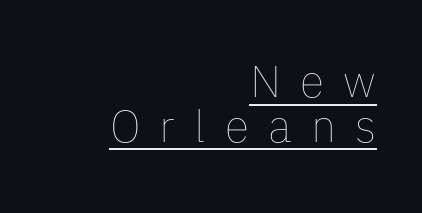
Q: Is the text bold? A: No.
Q: Is the text italic (slanted)? A: No, it is upright.
Q: Is the text underlined? A: Yes.
Q: How is the paragraph aligned? A: Right-aligned.
Q: Is the spacing between letters normal or unusually wide? A: Unusually wide.
Q: Is the spacing between lines tight, normal or loose? A: Tight.
Q: Width (condensed, normal, or wide)? A: Normal.
Q: Stroke contrast? A: Low.
Q: x-height? A: Medium.
Q: Monospaced? A: No.
